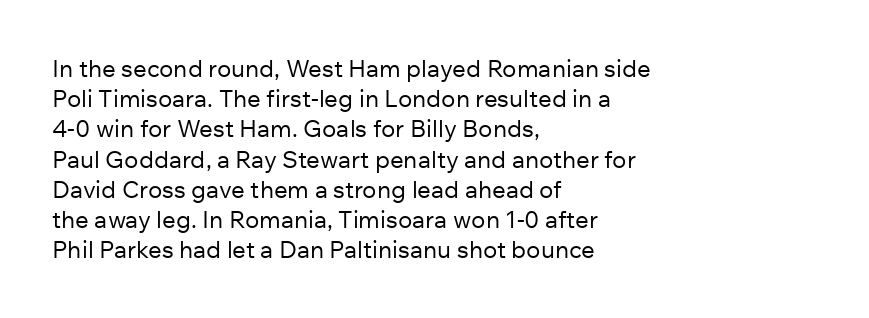
The weight would be labelled regular, book, light, or lighter still. Every stem runs plumb, perpendicular to the baseline. Descender tails drop into unmarked territory. One glance says typical: line gaps are just what's usual.
